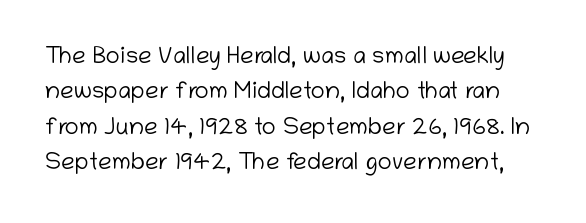
Q: Is the text bold? A: No.
Q: Is the text italic (slanted)? A: No, it is upright.
Q: Is the text underlined? A: No.
Q: Is the spacing between letters normal or unusually wide? A: Normal.
Q: Is the spacing between lines tight, normal or loose? A: Normal.
